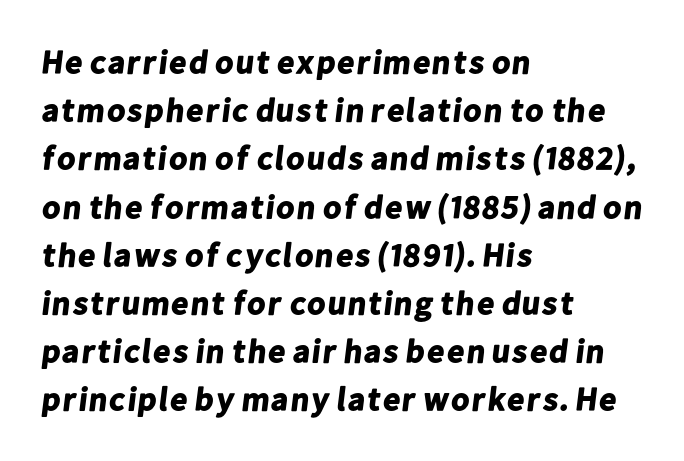
The image shows 33 px bold sans-serif type; set left-aligned, normal line spacing (1.46x), normal letter spacing, not underlined; low stroke contrast and a medium x-height.
